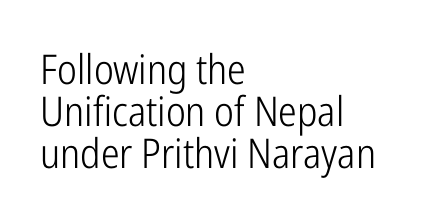
The image shows 41 px light, condensed sans-serif type, upright; set left-aligned, tight line spacing (1.03x), normal letter spacing, not underlined; low stroke contrast and a medium x-height.
